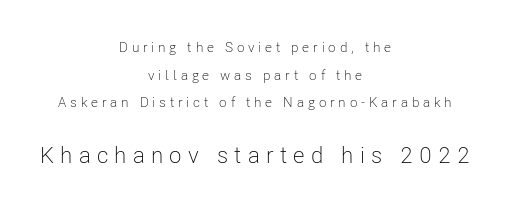
A typesetter would call this leading open, well beyond the default. These glyphs show unthickened strokes, regular width or finer. The lines are quadded center. Rendered with straight, roman letterforms. Type without underlining.
